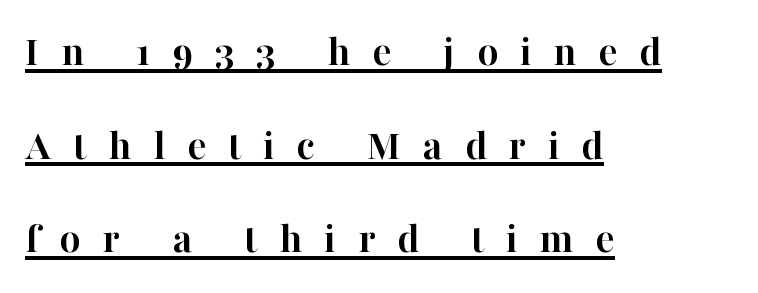
Display-style spreading of the glyphs; the letterfit is very open. Varying glyph widths throughout — classic text-font behaviour. Each letter's strokes conclude with small projecting serifs. One-word summary of the alignment: left. This is heavy type, rendered in bold. The rendering uses a large line-height, opening up the rows.
